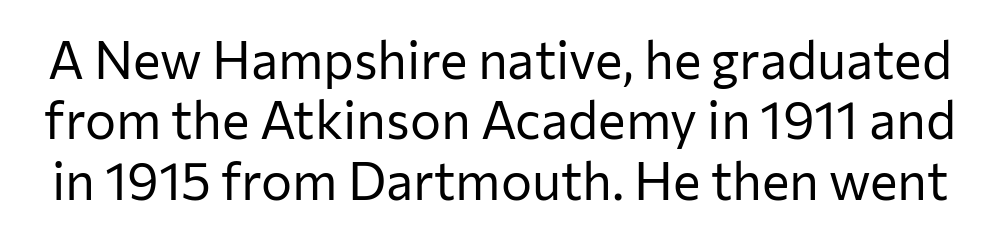
The passage shown is typed in a proportional face where columns would drift. You can tell it's not italic because the verticals are truly vertical. Caption: face not bold, strokes unweighted. Glyph-to-glyph distance matches everyday printed text. Descender tails drop into unmarked territory.
